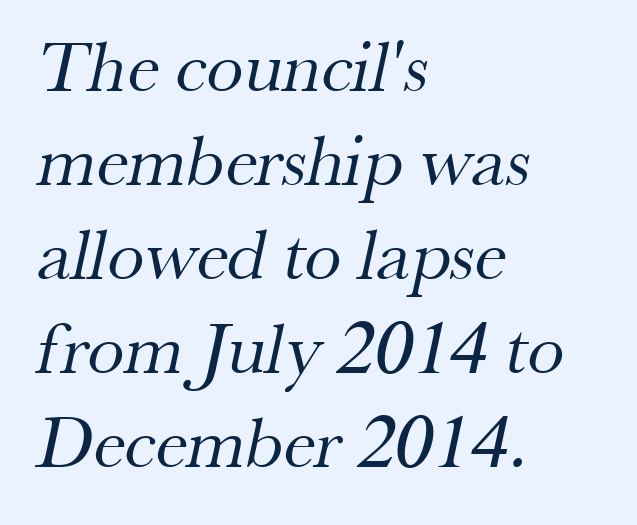
{"serif": "yes", "bold": "no", "weight": "regular", "width": "normal", "stroke_contrast": "medium", "x_height": "small", "monospaced": "no", "underline": "no", "align": "left", "line_spacing": "normal", "line_spacing_ratio": 1.27, "letter_spacing": "normal", "letter_spacing_em": 0.0, "glyph_px": 74}
